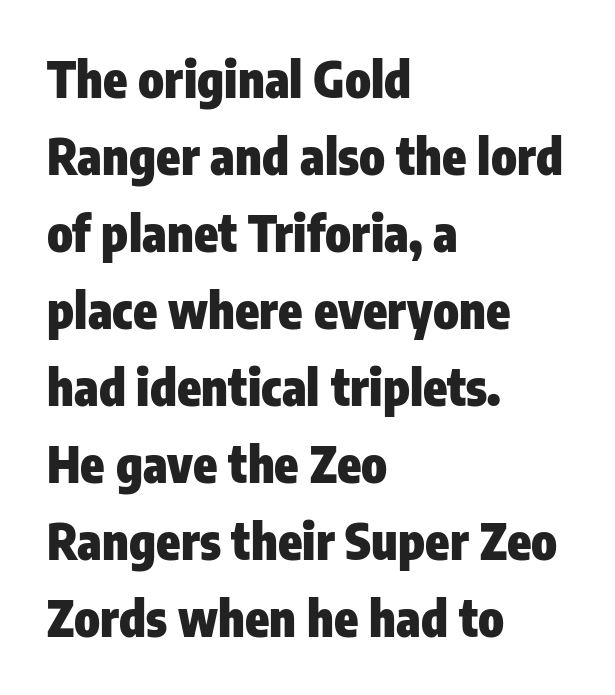
Q: Is the text bold? A: Yes.
Q: Is the text italic (slanted)? A: No, it is upright.
Q: Is the typeface a serif or a sans-serif typeface? A: Sans-serif.
Q: Is the text underlined? A: No.
Q: How is the paragraph aligned? A: Left-aligned.
Q: Is the spacing between letters normal or unusually wide? A: Normal.
Q: Is the spacing between lines tight, normal or loose? A: Normal.
Q: Width (condensed, normal, or wide)? A: Condensed.
Q: Stroke contrast? A: Low.
Q: x-height? A: Medium.
Q: Monospaced? A: No.
